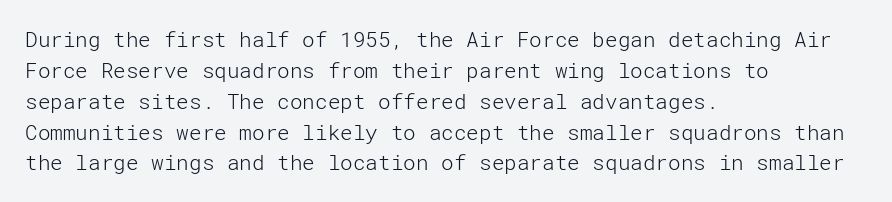
If you drew a line through each stem, it would be perfectly vertical. Leftover space on each line is placed entirely after the last word. The vertical gap from one line to the next is medium. The specimen omits any rule beneath the text block's lines.
